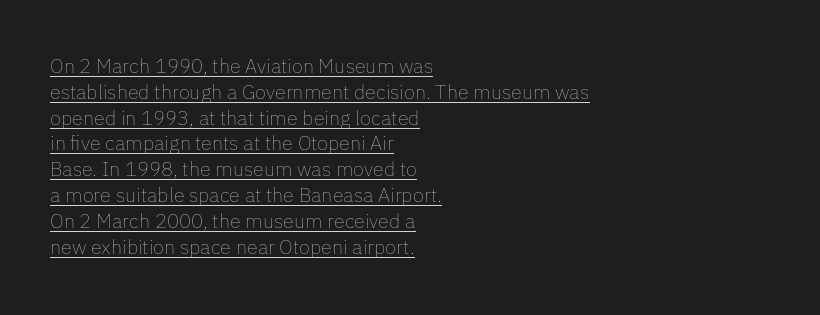
The image shows 20 px text type, upright; set left-aligned, normal line spacing (1.29x), normal letter spacing, underlined.
